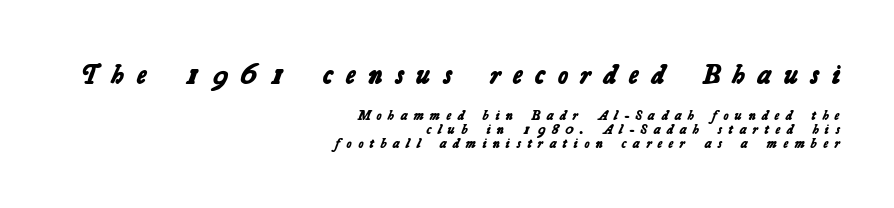
Check under the words: just untouched page. Heavy, bold letterforms. Is the letter spacing exaggerated? Yes — the characters are pushed far apart. Each letter's strokes conclude bluntly, with no projecting serifs. Scale decreases going downward across the two blocks. Where is the straight margin? On the right.
